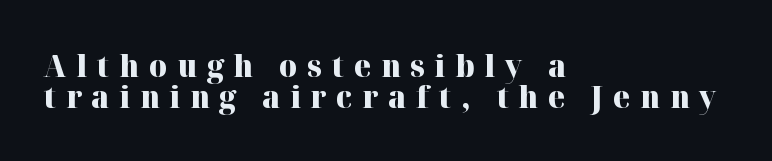
The image shows 31 px heavy serif type, upright; set left-aligned, tight line spacing (1.0x), unusually wide letter spacing (+0.31 em), not underlined; high stroke contrast and a medium x-height.
